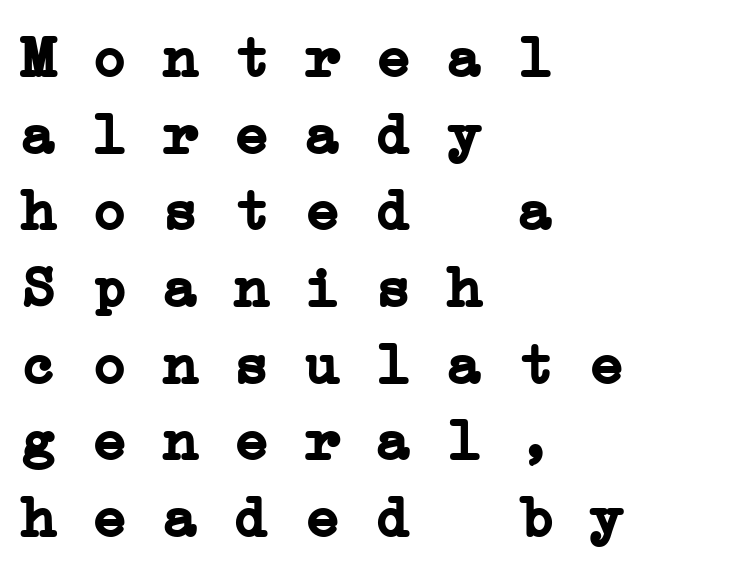
The image shows 59 px semibold, wide serif type, monospaced; set left-aligned, normal line spacing (1.3x), normal letter spacing, not underlined; low stroke contrast and a medium x-height.
